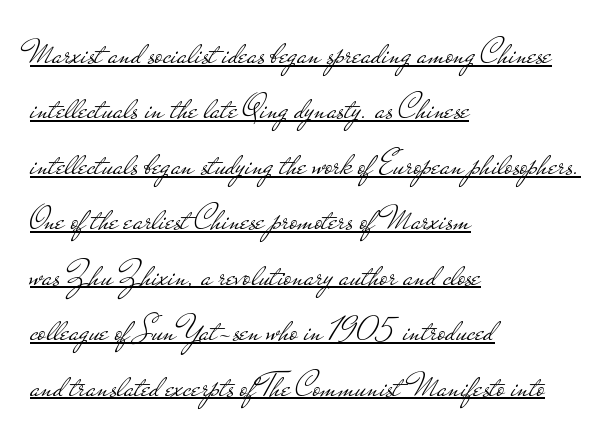
The image shows 36 px light, wide sans-serif type; set left-aligned, normal line spacing (1.54x), normal letter spacing, underlined; low stroke contrast and a small x-height.
